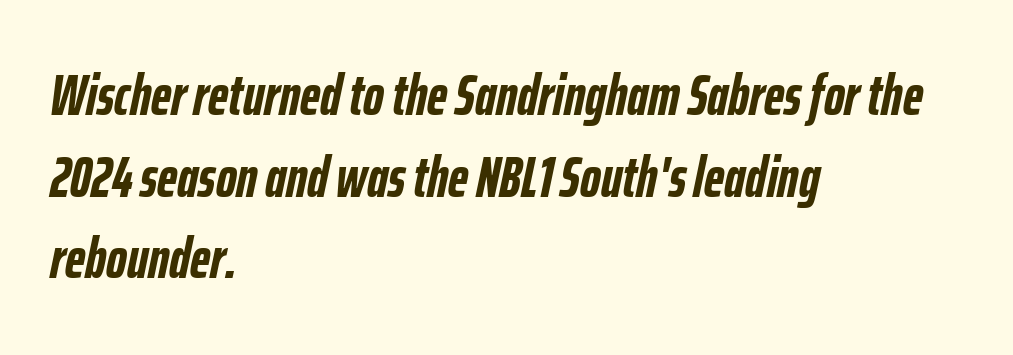
The image shows 57 px semibold, condensed type, italic (leaning right); set left-aligned, normal line spacing (1.43x), normal letter spacing, not underlined; low stroke contrast and a medium x-height.
